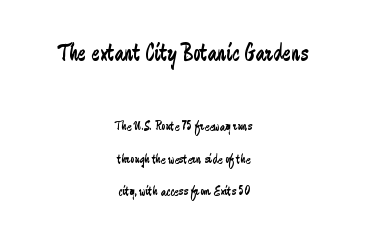
{"bold": "no", "underline": "no", "align": "center", "line_spacing": "loose", "line_spacing_ratio": 2.33, "letter_spacing": "normal", "letter_spacing_em": 0.0, "larger_block": "first", "size_ratio": 1.79, "glyph_px": 25}
